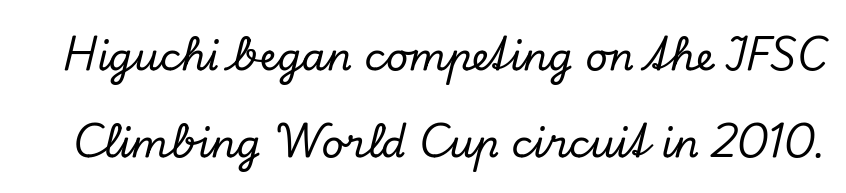
Q: Is the text italic (slanted)? A: Yes, it leans right by about 13 degrees.
Q: Is the typeface a serif or a sans-serif typeface? A: Serif.
Q: Is the text underlined? A: No.
Q: Is the spacing between letters normal or unusually wide? A: Normal.
Q: Is the spacing between lines tight, normal or loose? A: Loose.
Q: Width (condensed, normal, or wide)? A: Normal.
Q: Stroke contrast? A: Low.
Q: x-height? A: Small.
Q: Monospaced? A: No.
